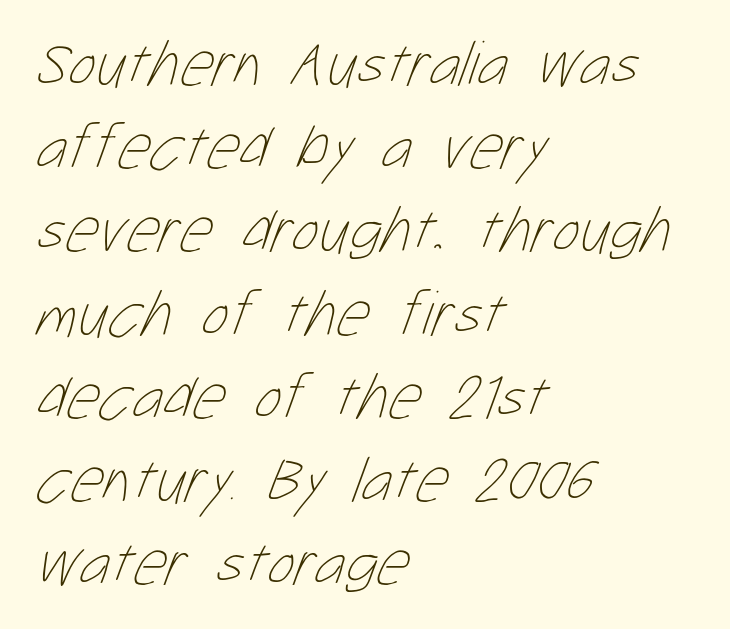
{"bold": "no", "weight": "thin", "width": "condensed", "stroke_contrast": "low", "x_height": "medium", "monospaced": "no", "underline": "no", "align": "left", "line_spacing": "normal", "line_spacing_ratio": 1.3, "letter_spacing": "normal", "letter_spacing_em": 0.0, "glyph_px": 64}
